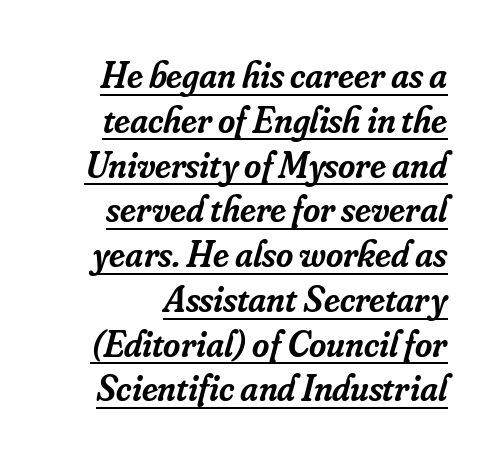
In terms of letterform style, serifs are clearly present. Do the characters align in a grid? No, the font is proportional. How heavy is the stroke? Medium-heavy — a semibold, shy of bold. A continuous stroke trails under the words, as in a hyperlink. Default kerning and tracking; the words read as compact shapes. An italicized treatment has been applied to the whole sample.
